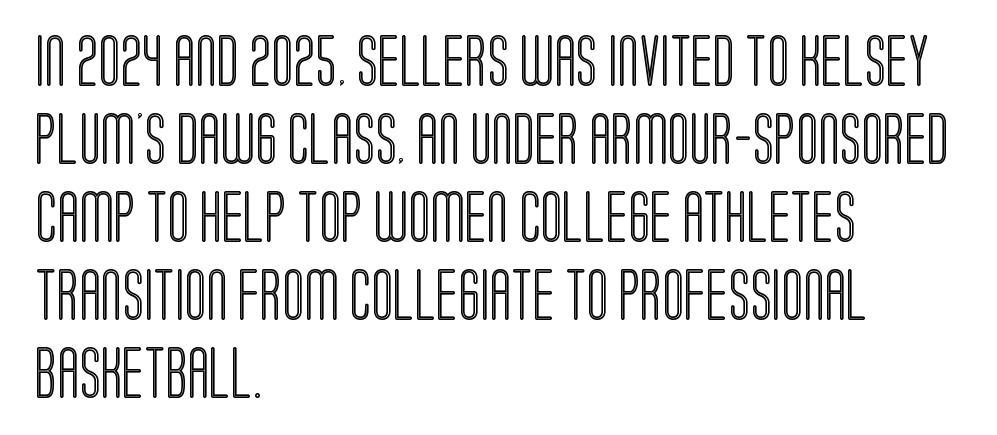
The image shows 51 px condensed type, upright; set left-aligned, normal line spacing (1.53x), normal letter spacing, not underlined; a large x-height.
